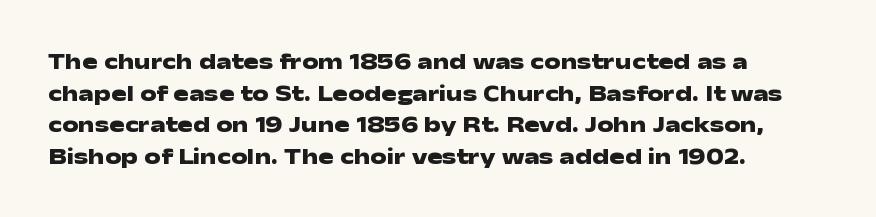
One glance says typical: line gaps are just what's usual. The letters stand upright; this is a roman face. These lines stack with their left ends in a neat column. Bold? Absolutely — the strokes are thick and heavy.
